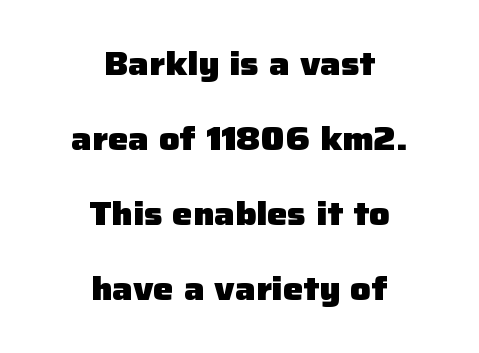
{"serif": "no", "italic": "no", "bold": "yes", "weight": "heavy", "width": "normal", "stroke_contrast": "low", "x_height": "medium", "monospaced": "no", "underline": "no", "align": "center", "line_spacing": "loose", "line_spacing_ratio": 2.34, "letter_spacing": "normal", "letter_spacing_em": 0.0, "glyph_px": 32}
